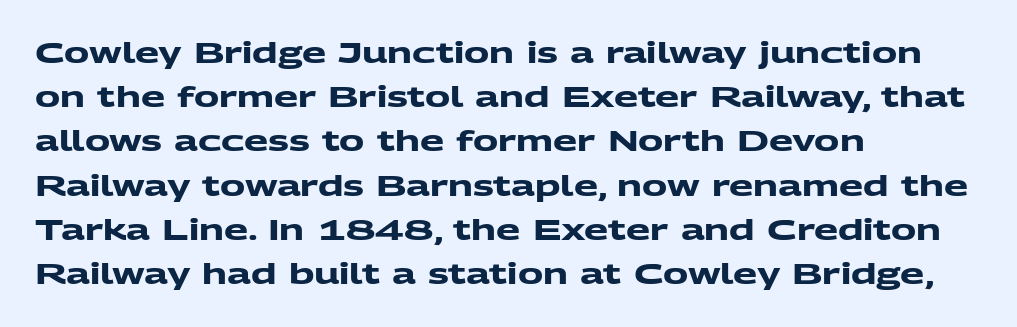
The image shows 28 px heavy, wide sans-serif type; set left-aligned, normal line spacing (1.58x), normal letter spacing, not underlined; medium stroke contrast and a medium x-height.
